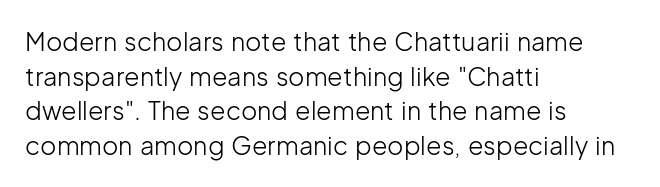
{"italic": "no", "bold": "no", "underline": "no", "align": "left", "line_spacing": "normal", "line_spacing_ratio": 1.39, "letter_spacing": "normal", "letter_spacing_em": 0.0, "glyph_px": 25}
